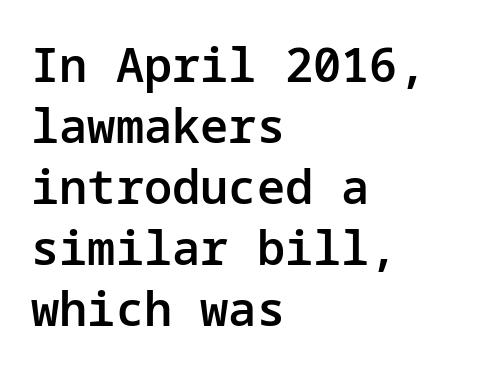
The image shows 47 px semibold sans-serif type, upright; set left-aligned, normal line spacing (1.3x), normal letter spacing, not underlined; low stroke contrast and a medium x-height.
